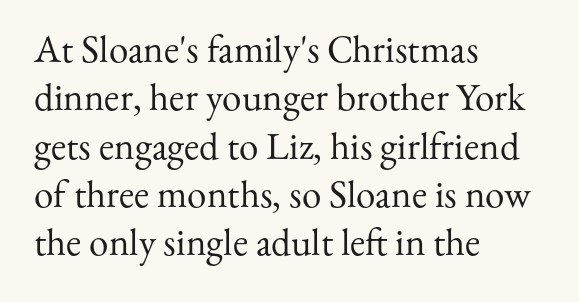
{"serif": "yes", "italic": "no", "bold": "no", "weight": "regular", "width": "normal", "stroke_contrast": "medium", "x_height": "small", "monospaced": "no", "underline": "no", "align": "left", "line_spacing_ratio": 1.24, "letter_spacing": "normal", "letter_spacing_em": 0.0, "glyph_px": 39}
